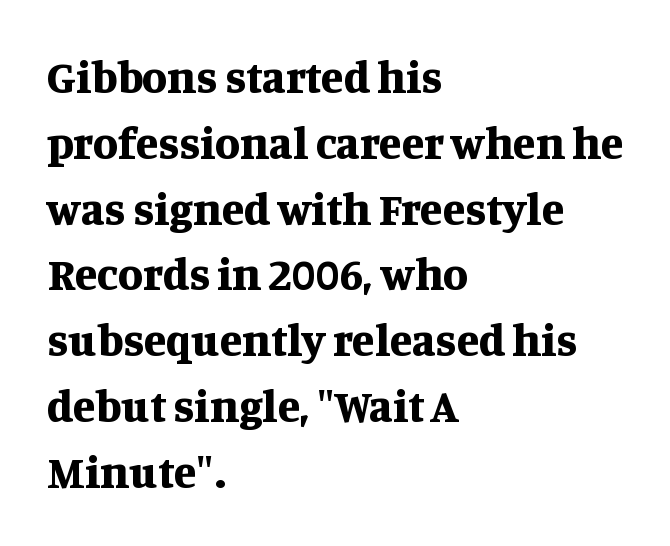
The horizontal fit of the characters is conventional and even. Compared with a centered layout, this one pins lines to the left instead. Notice how descenders clear the ascenders below comfortably — that's standard leading. Note the varied advance widths — an 'i' is clearly narrower than an 'm'.
